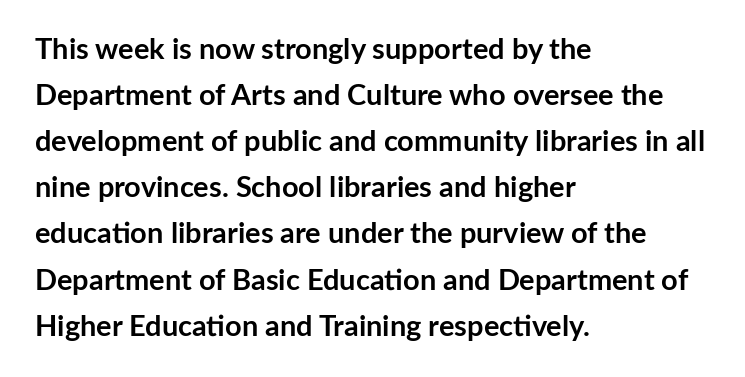
Q: Is the text bold? A: Yes.
Q: Is the text italic (slanted)? A: No, it is upright.
Q: Is the typeface a serif or a sans-serif typeface? A: Sans-serif.
Q: Is the text underlined? A: No.
Q: How is the paragraph aligned? A: Left-aligned.
Q: Is the spacing between letters normal or unusually wide? A: Normal.
Q: Is the spacing between lines tight, normal or loose? A: Normal.
Q: Width (condensed, normal, or wide)? A: Normal.
Q: Stroke contrast? A: Low.
Q: x-height? A: Medium.
Q: Monospaced? A: No.
